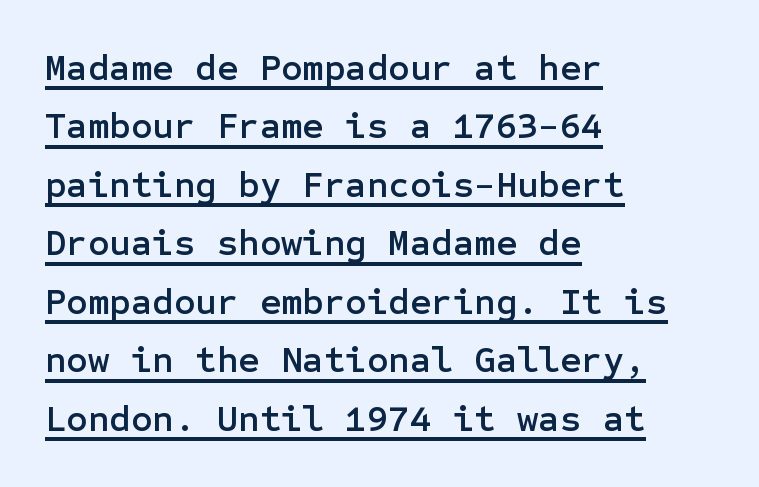
The image shows 37 px sans-serif type, upright; set left-aligned, normal line spacing (1.58x), normal letter spacing, underlined; low stroke contrast and a medium x-height.
